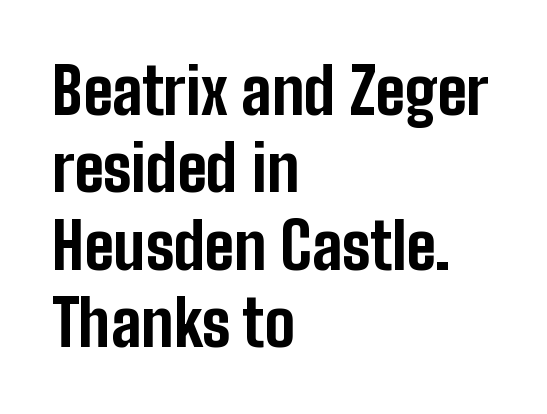
The strokes are fattened all the way to bold. The space directly below the letters is spotless. You can tell it's not italic because the verticals are truly vertical. Looks like regular typesetting: each glyph gets only the width it needs. In terms of letterspacing, this is plain default setting. To sum up the face: it is a sans, with no serifs.
